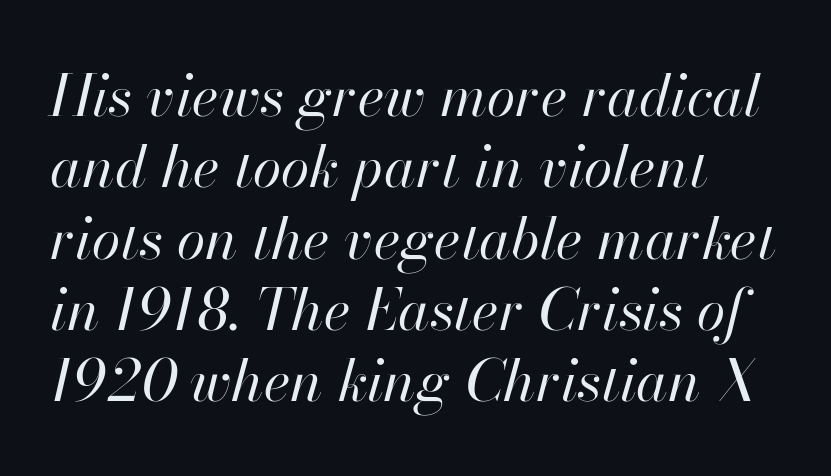
Words float on clear page, feet unadorned. If you drew a ruler down the left edge, every line would touch it. Compared with typical body copy, the letter spacing here is the same. Every character sits at an angle, as italics do. Character widths vary here, with narrow letters taking less room than wide ones. Unbolded letterforms with no extra heft.
